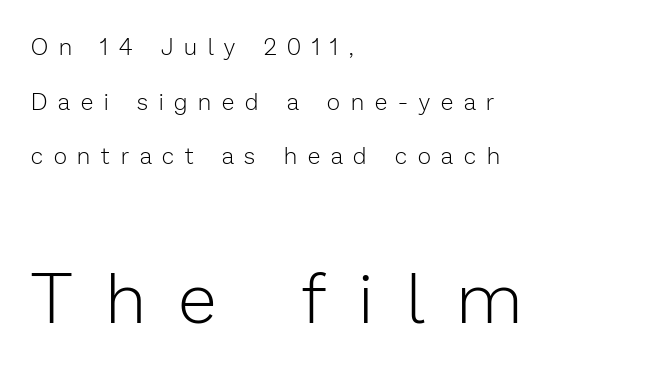
Q: Is the text bold? A: No.
Q: Is the text italic (slanted)? A: No, it is upright.
Q: Is the typeface a serif or a sans-serif typeface? A: Sans-serif.
Q: Is the text underlined? A: No.
Q: How is the paragraph aligned? A: Left-aligned.
Q: Is the spacing between letters normal or unusually wide? A: Unusually wide.
Q: Is the spacing between lines tight, normal or loose? A: Loose.
Q: Which block of text is set in a larger size, the first (top) or the second (bottom)? A: The second (bottom) one.
Q: Width (condensed, normal, or wide)? A: Normal.
Q: Stroke contrast? A: Low.
Q: x-height? A: Medium.
Q: Monospaced? A: No.
